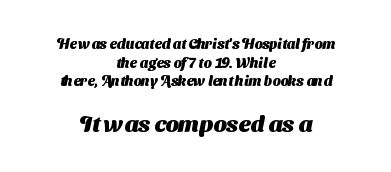
The image shows 23 px bold type; set centered, normal line spacing (1.33x), normal letter spacing, not underlined; the second (bottom) block is 1.64x larger.
